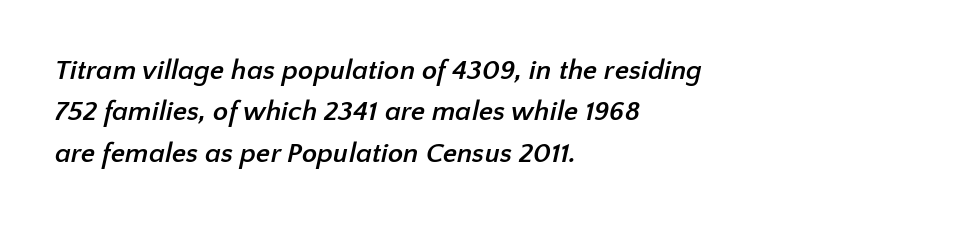
Is the type bold? Yes — the strokes are clearly thick and heavy. Just letters on the line, the space beneath them empty. Where is the straight margin? On the left. The space between consecutive lines is moderate. This sample uses plain, unmodified letter spacing. A typesetter would call this proportional, since set widths differ per character.
